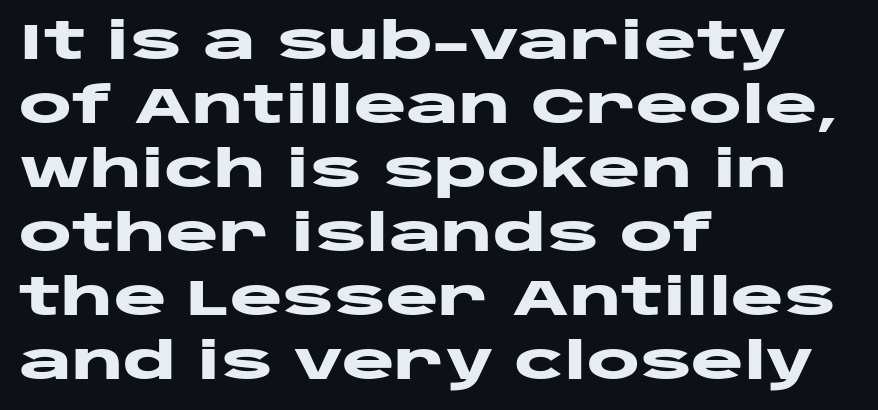
The axis of the letterforms is exactly vertical. Each new line begins a customary step beneath the previous one. The passage shown has conventional tracking throughout. The designer went with a sans here, leaving each stem footless. Check the space under the baseline: it is left empty.
